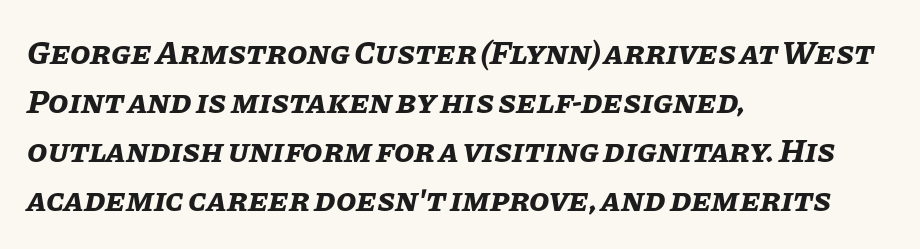
{"italic": "yes", "lean": "right", "slant_degrees": 11, "bold": "yes", "weight": "bold", "width": "normal", "stroke_contrast": "low", "x_height": "large", "monospaced": "no", "underline": "no", "align": "left", "line_spacing": "normal", "line_spacing_ratio": 1.48, "letter_spacing": "normal", "letter_spacing_em": 0.0, "glyph_px": 33}
